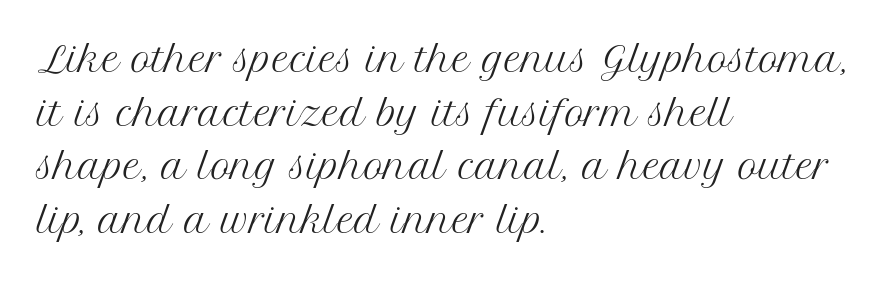
Q: Is the text bold? A: No.
Q: Is the text italic (slanted)? A: Yes.
Q: Is the text underlined? A: No.
Q: How is the paragraph aligned? A: Left-aligned.
Q: Is the spacing between letters normal or unusually wide? A: Normal.
Q: Is the spacing between lines tight, normal or loose? A: Normal.
Q: Width (condensed, normal, or wide)? A: Normal.
Q: Stroke contrast? A: Medium.
Q: x-height? A: Medium.
Q: Monospaced? A: No.
